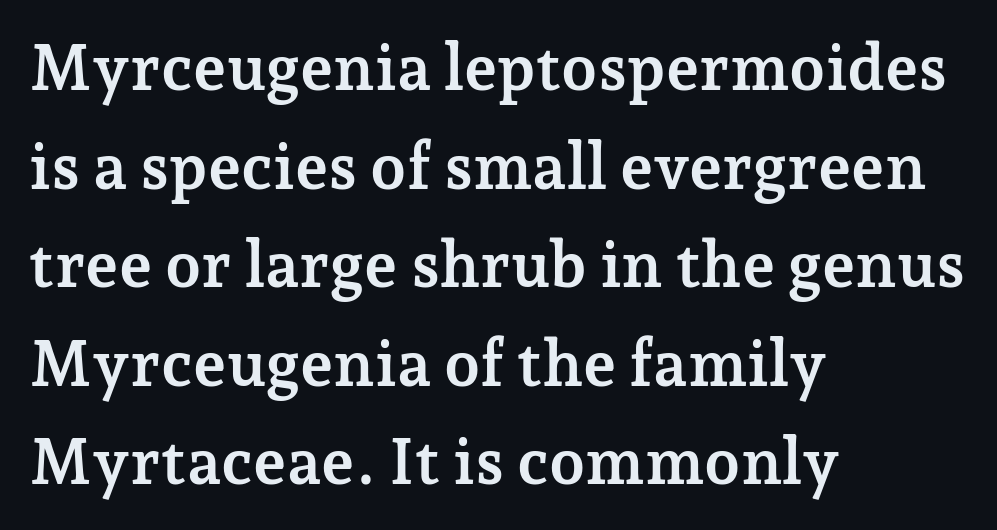
{"serif": "yes", "italic": "no", "bold": "yes", "weight": "semibold", "width": "normal", "stroke_contrast": "low", "x_height": "medium", "monospaced": "no", "underline": "no", "align": "left", "line_spacing": "normal", "line_spacing_ratio": 1.54, "letter_spacing": "normal", "letter_spacing_em": 0.0, "glyph_px": 64}
